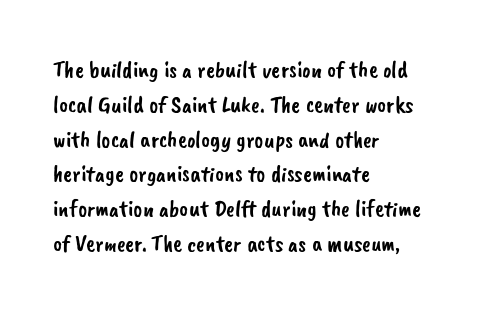
Line starts are locked; line ends wander. Does the leading feel generous? No, just average. Only glyphs here, with clear space below each row. This rendering leaves character spacing at its baseline value.
